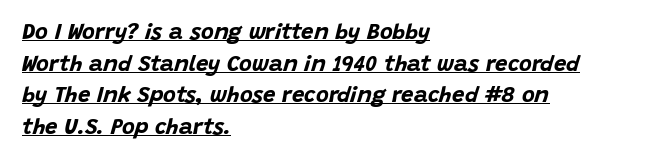
{"italic": "yes", "lean": "right", "slant_degrees": 15, "bold": "yes", "underline": "yes", "align": "left", "line_spacing": "normal", "line_spacing_ratio": 1.44, "letter_spacing": "normal", "letter_spacing_em": 0.0, "glyph_px": 22}
